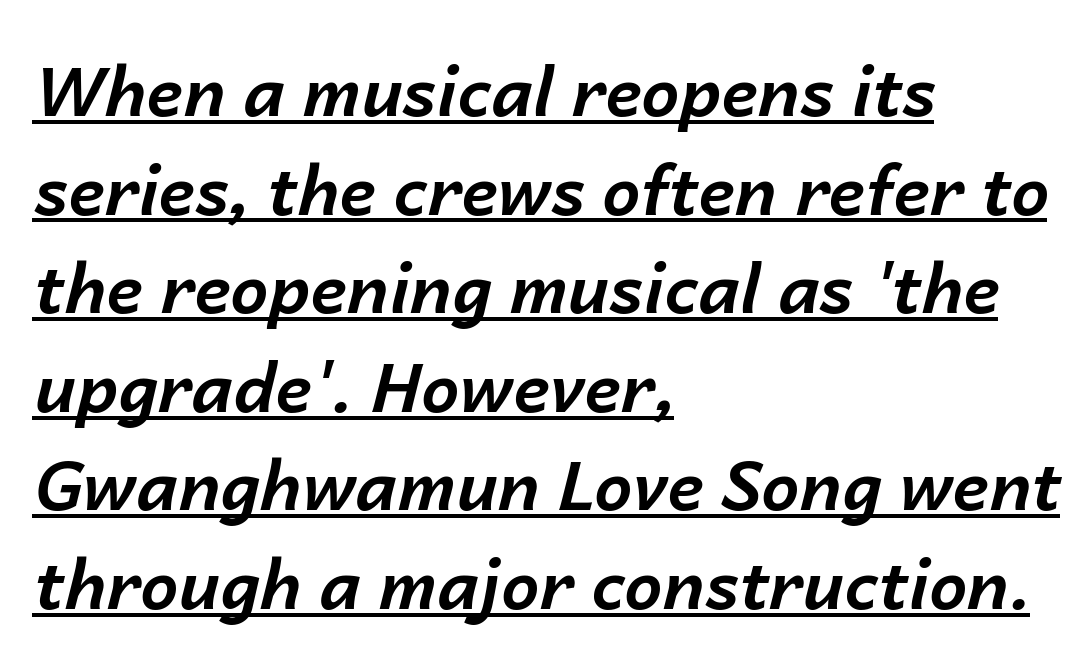
{"italic": "yes", "lean": "right", "slant_degrees": 14, "bold": "yes", "weight": "bold", "width": "normal", "stroke_contrast": "low", "x_height": "medium", "monospaced": "no", "underline": "yes", "align": "left", "line_spacing": "normal", "line_spacing_ratio": 1.45, "letter_spacing": "normal", "letter_spacing_em": 0.0, "glyph_px": 68}
